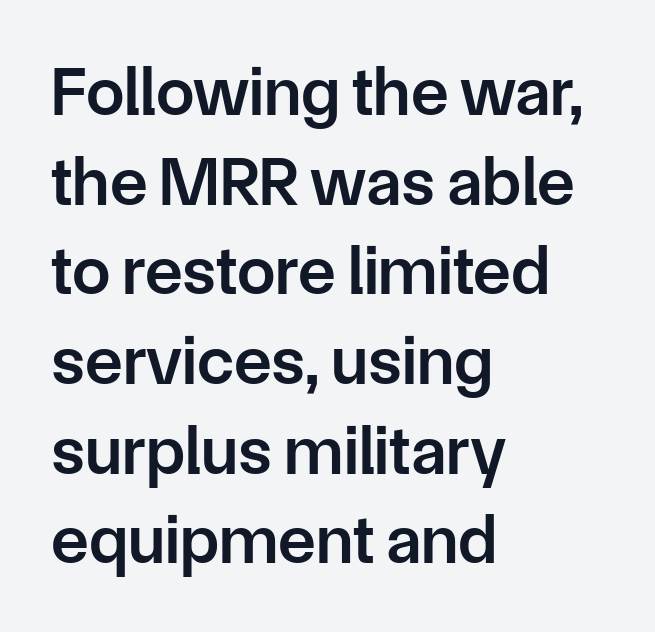
On the weight axis this lands at semibold, roughly 600. Note the varied advance widths — an 'i' is clearly narrower than an 'm'. Are there feet on the stems? There aren't — it's a sans. Unmarked baselines from the first word to the last. Every character sits straight up, as roman type does.
